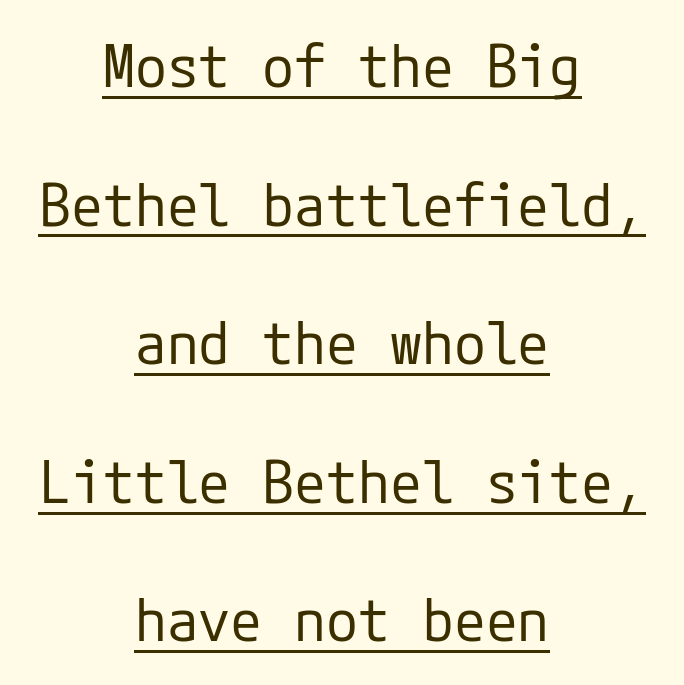
Q: Is the text bold? A: No.
Q: Is the text italic (slanted)? A: No, it is upright.
Q: Is the typeface a serif or a sans-serif typeface? A: Sans-serif.
Q: Is the text underlined? A: Yes.
Q: How is the paragraph aligned? A: Centered.
Q: Is the spacing between letters normal or unusually wide? A: Normal.
Q: Is the spacing between lines tight, normal or loose? A: Loose.
Q: Width (condensed, normal, or wide)? A: Normal.
Q: Stroke contrast? A: Low.
Q: x-height? A: Medium.
